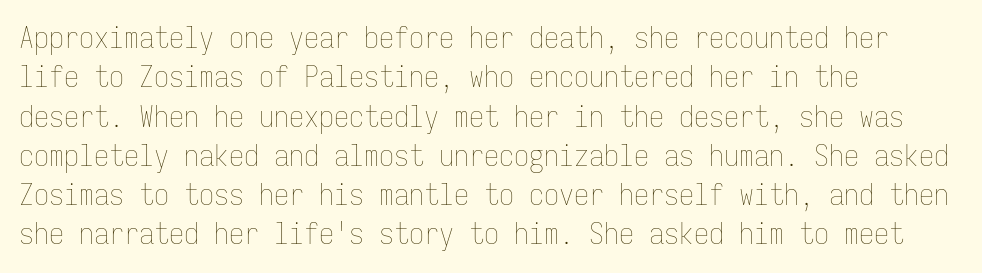
Words float on clear page, feet unadorned. Successive baselines arrive at the customary interval. The strokes carry an ordinary text weight at most. Every stem runs plumb, perpendicular to the baseline. A student would call this left alignment; a typographer would say flush left, rag right. Spacing between characters is what you'd get straight out of the box.
